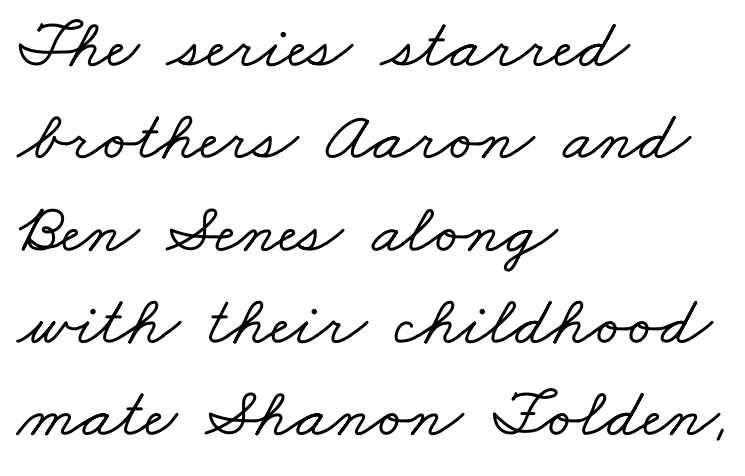
Q: Is the typeface a serif or a sans-serif typeface? A: Serif.
Q: Is the text underlined? A: No.
Q: How is the paragraph aligned? A: Left-aligned.
Q: Is the spacing between letters normal or unusually wide? A: Normal.
Q: Is the spacing between lines tight, normal or loose? A: Normal.
Q: Width (condensed, normal, or wide)? A: Wide.
Q: Stroke contrast? A: Low.
Q: x-height? A: Small.
Q: Monospaced? A: No.
